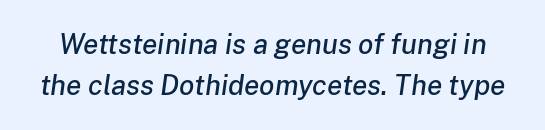
Q: Is the text italic (slanted)? A: Yes, it leans right by about 8 degrees.
Q: Is the text underlined? A: No.
Q: Is the spacing between letters normal or unusually wide? A: Normal.
Q: Is the spacing between lines tight, normal or loose? A: Normal.
Q: Width (condensed, normal, or wide)? A: Normal.
Q: Stroke contrast? A: Low.
Q: x-height? A: Medium.
Q: Monospaced? A: No.
